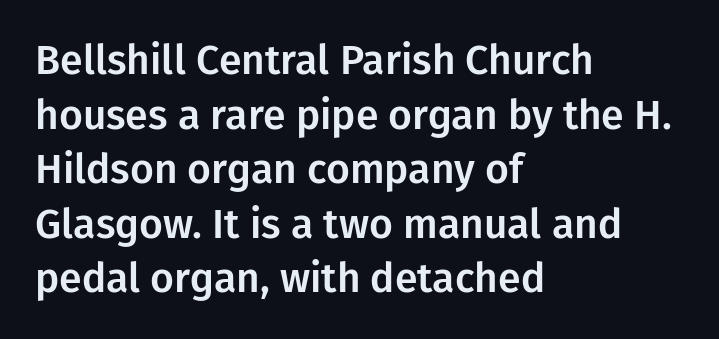
This is the regular roman posture of the typeface. This rendering uses left alignment, leaving the right contour irregular. The string is rendered with underlining switched off. Are there feet on the stems? There aren't — it's a sans. The letterforms sit shoulder to shoulder at normal distance.
